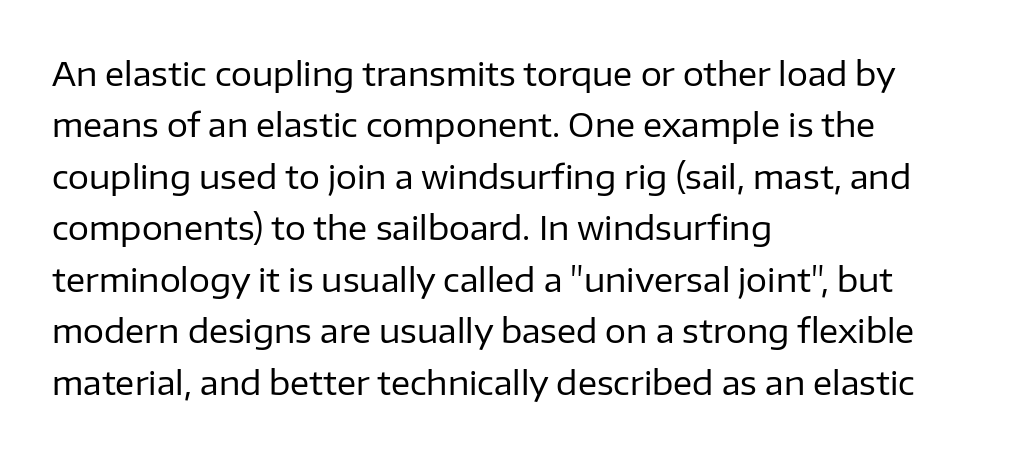
Q: Is the text bold? A: No.
Q: Is the text italic (slanted)? A: No, it is upright.
Q: Is the typeface a serif or a sans-serif typeface? A: Sans-serif.
Q: Is the text underlined? A: No.
Q: How is the paragraph aligned? A: Left-aligned.
Q: Is the spacing between letters normal or unusually wide? A: Normal.
Q: Is the spacing between lines tight, normal or loose? A: Normal.
Q: Width (condensed, normal, or wide)? A: Normal.
Q: Stroke contrast? A: Low.
Q: x-height? A: Medium.
Q: Monospaced? A: No.
